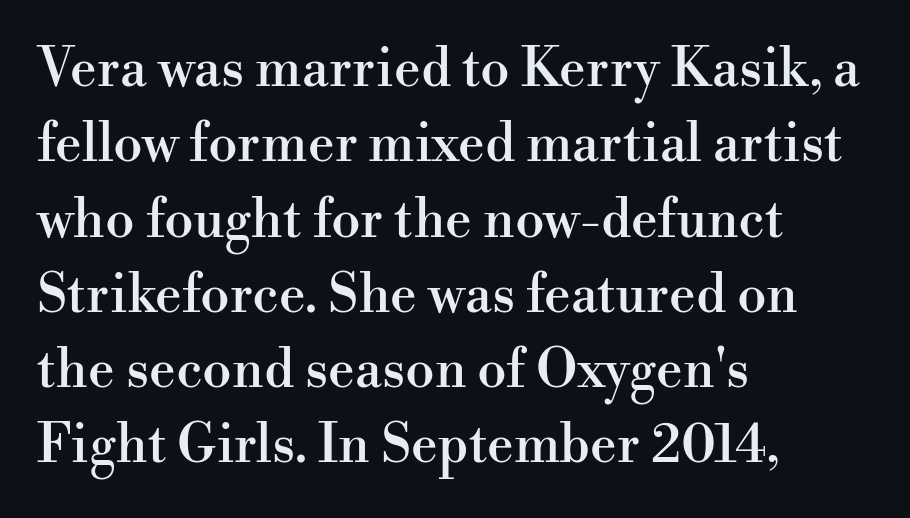
The glyphs in this specimen are seriffed. Words appear dense and cohesive because spacing is normal. The font's upright variant was chosen for this text. Looks like regular typesetting: each glyph gets only the width it needs. The foot of each line stays bare and open. The paragraph has a hard left edge and a soft right edge.
